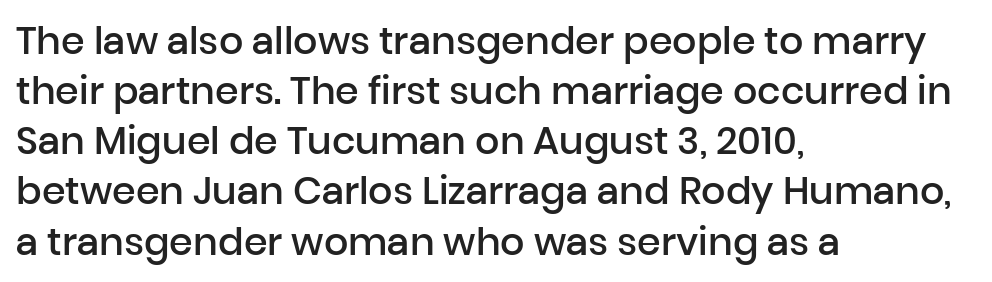
The image shows 38 px semibold sans-serif type, upright; set left-aligned, normal line spacing (1.32x), normal letter spacing, not underlined; low stroke contrast and a medium x-height.
